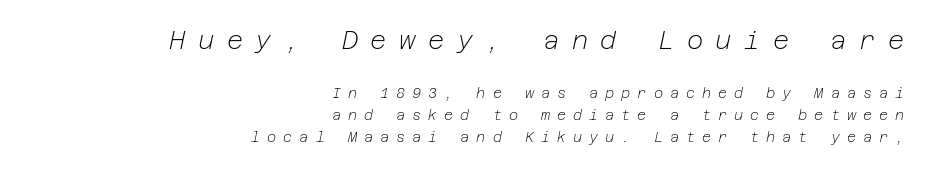
Each new line begins a customary step beneath the previous one. The face used here is rendered with a markedly widened letterfit. Check under the words: just untouched page. The rendering shrinks the type as you move from the upper chunk to the lower. Slant detected: the letters are inclined. The font sits on the lighter half of the weight spectrum, regular included.
